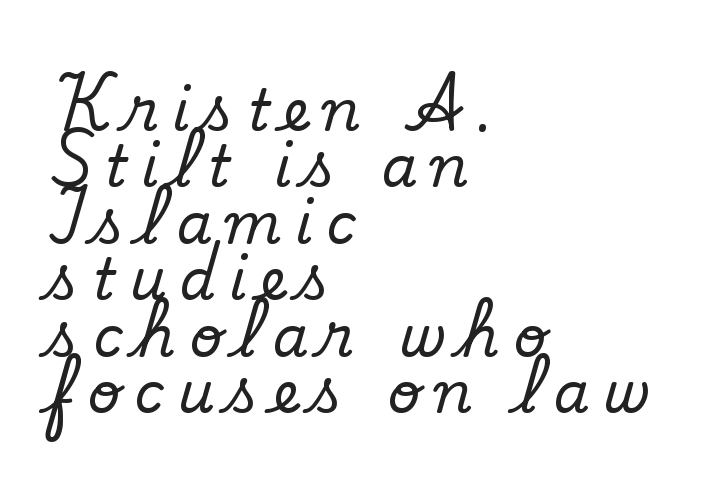
{"serif": "yes", "width": "normal", "stroke_contrast": "low", "x_height": "small", "monospaced": "no", "underline": "no", "align": "left", "line_spacing": "tight", "line_spacing_ratio": 0.99, "letter_spacing": "wide", "letter_spacing_em": 0.24, "glyph_px": 57}
